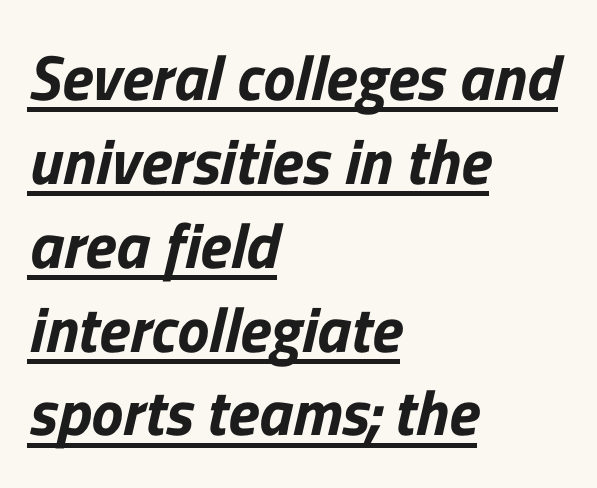
The typeface chosen for these lines omits serifs. The tracking reads as untouched default to a designer's eye. The passage shown stacks its lines at a standard gap. Every row of glyphs begins at an identical x-position on the left. The face used here is proportionally spaced, like ordinary book or web type.
